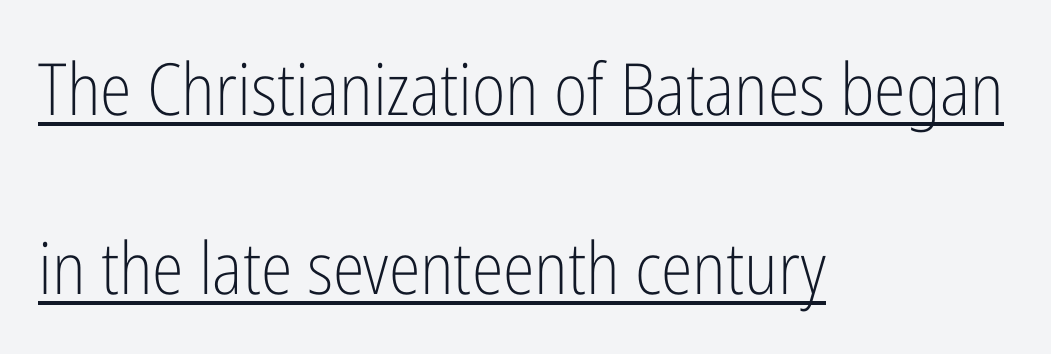
Think standard paragraph weight, or any step lighter than that. The lines are spread far apart with generous leading. The face used here appears with an underline applied. A typesetter would call this proportional, since set widths differ per character.
